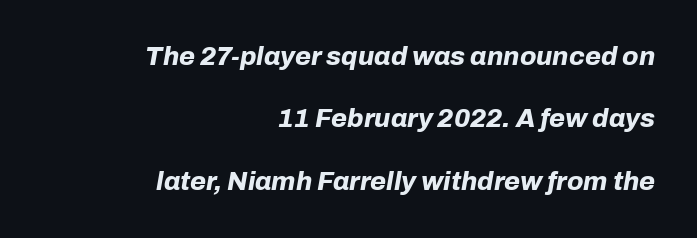
Is the type slanted? Yes — the strokes lean at a clear angle. Clear beneath every line of the passage. Notice how thick the strokes are: this is what a full bold looks like. Whoever set this chose breathing room over compactness in the vertical rhythm. The passage is arranged like a letterhead date or caption credit — flush right. Does extra space separate the letters? No, they use regular spacing.
